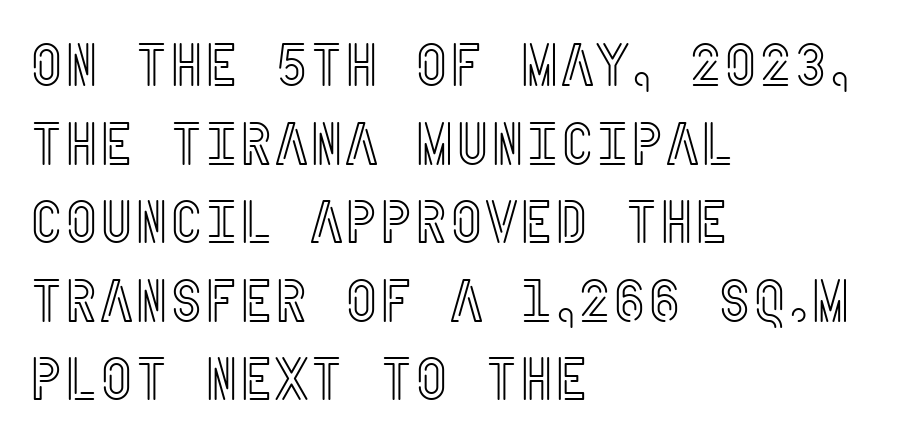
This sample uses an upright cut, with every glyph sitting square on the baseline. Caption: standard tracking, unaltered. Check under the words: just untouched page. All the whitespace from short lines collects on the right. Normally led — the rows are evenly, conventionally spaced.
